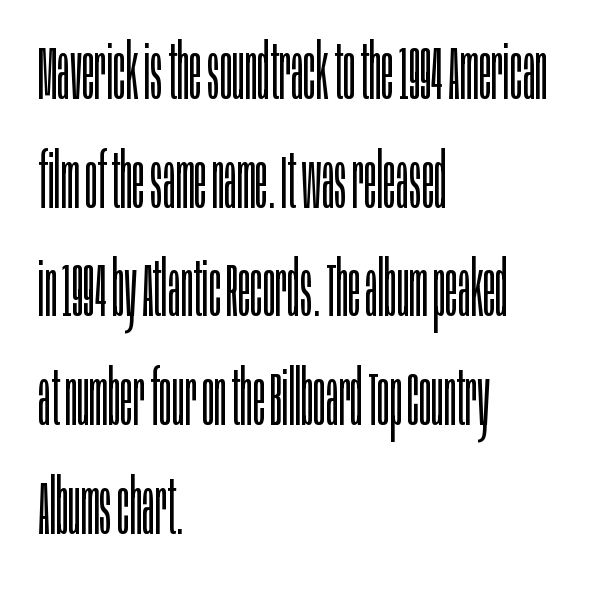
The image shows 76 px light, condensed sans-serif type, upright; set left-aligned, normal line spacing (1.43x), normal letter spacing, not underlined; low stroke contrast and a large x-height.
